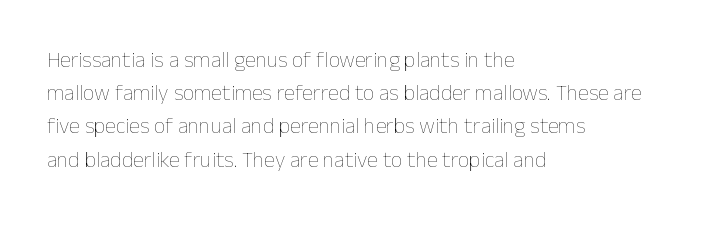
Q: Is the text bold? A: No.
Q: Is the text italic (slanted)? A: No, it is upright.
Q: Is the text underlined? A: No.
Q: How is the paragraph aligned? A: Left-aligned.
Q: Is the spacing between letters normal or unusually wide? A: Normal.
Q: Is the spacing between lines tight, normal or loose? A: Normal.
